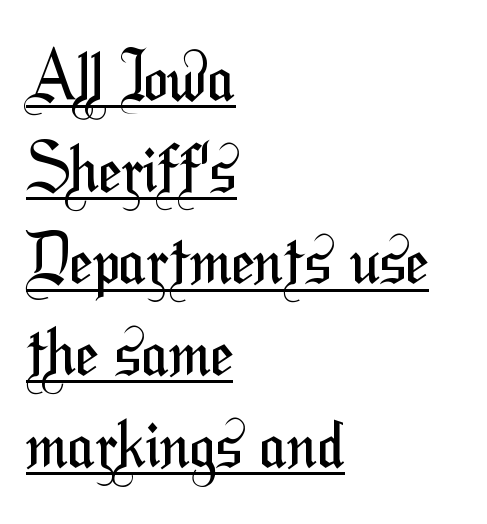
Letter spacing: default. Do the characters align in a grid? No, the font is proportional. Heaviness? Minimal to ordinary, like unemphasized prose. Line spacing here is normal.
